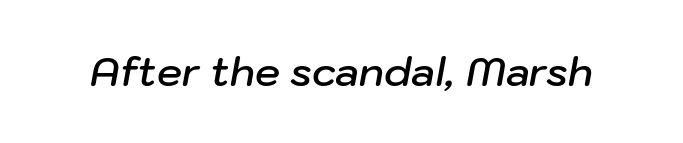
The image shows 40 px semibold type, italic (leaning right); set normal letter spacing, not underlined; low stroke contrast and a medium x-height.
